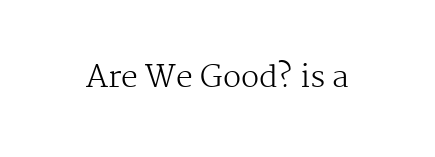
The image shows 30 px regular-weight serif type, upright; set normal letter spacing, not underlined; medium stroke contrast and a medium x-height.
